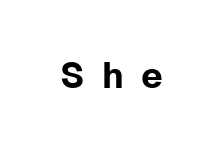
{"serif": "no", "italic": "no", "width": "normal", "stroke_contrast": "low", "x_height": "medium", "monospaced": "no", "underline": "no", "letter_spacing": "wide", "letter_spacing_em": 0.48, "glyph_px": 36}
